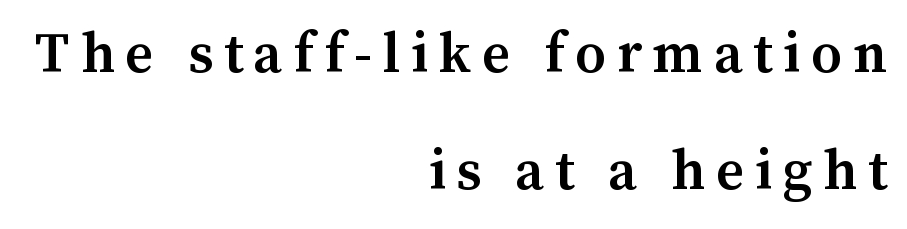
Strokes here are thickened, but only to semibold level. Note: serifs present on the glyphs. The specimen reads as upright at a glance. Horizontal bands of white between lines are thick stripes. The glyphs are unaccompanied by any horizontal stroke below them.
